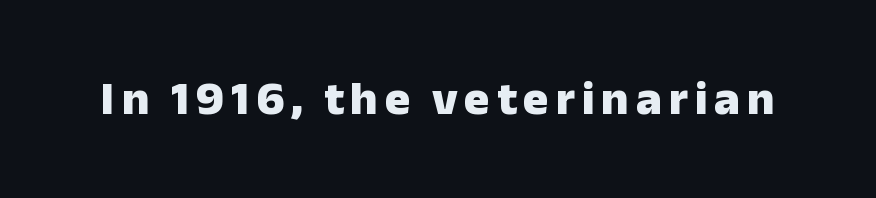
Q: Is the text bold? A: Yes.
Q: Is the text italic (slanted)? A: No, it is upright.
Q: Is the typeface a serif or a sans-serif typeface? A: Sans-serif.
Q: Is the text underlined? A: No.
Q: Width (condensed, normal, or wide)? A: Normal.
Q: Stroke contrast? A: Low.
Q: x-height? A: Medium.
Q: Monospaced? A: No.
